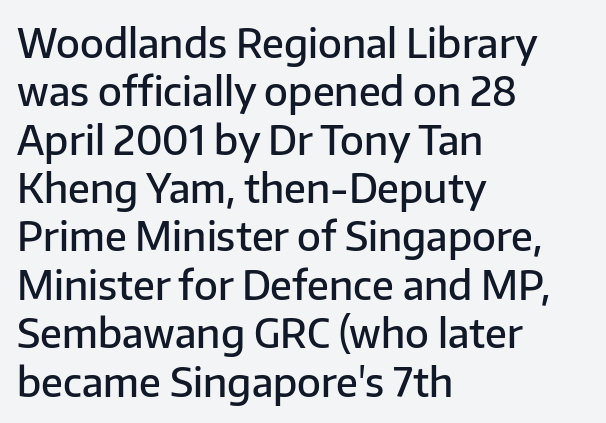
Rendered with straight, roman letterforms. Between one letter and the next there's only the usual sliver of space. A bit beefed up — I'd call it semibold rather than bold. Is the block centered? No — it sits flush against the left margin. The zone under the glyphs is completely vacant. Nope, no serifs anywhere on these letters.
